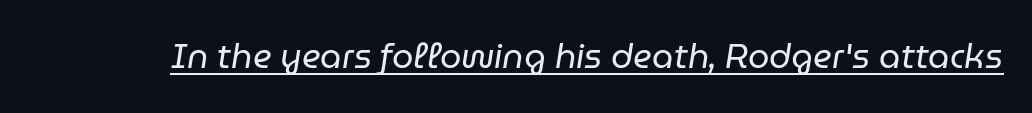
Q: Is the text bold? A: No.
Q: Is the text italic (slanted)? A: Yes, it leans right by about 9 degrees.
Q: Is the text underlined? A: Yes.
Q: Is the spacing between letters normal or unusually wide? A: Normal.
Q: Width (condensed, normal, or wide)? A: Normal.
Q: Stroke contrast? A: Low.
Q: x-height? A: Medium.
Q: Monospaced? A: No.
